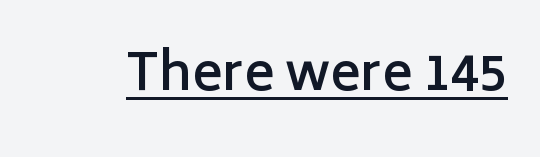
Each glyph is drawn with semibold strokes, heavier than normal yet not fully bold. The specimen reads as upright at a glance. Underlining? Definitely there. This rendering leaves character spacing at its baseline value.
